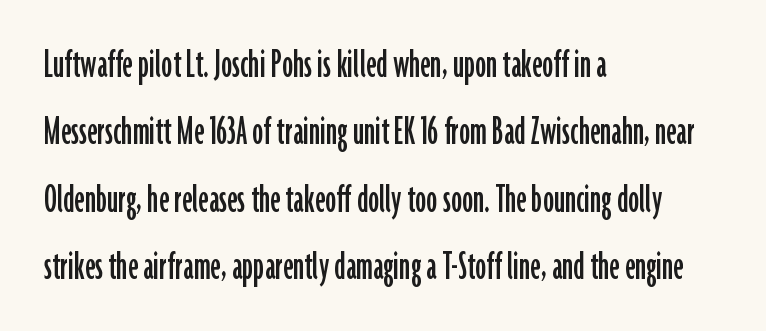
The image shows 44 px condensed sans-serif type, upright; set left-aligned, normal line spacing (1.53x), normal letter spacing, not underlined; low stroke contrast and a medium x-height.
